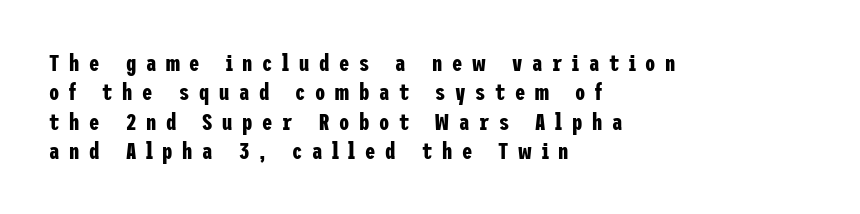
Does the lettering tilt? It doesn't — this is upright. Visually the block forms a straight wall on the left and a jagged coastline on the right. This sample uses expanded letter spacing, leaving extra air between glyphs. Glance below the letters and you will spot only blank space. Each glyph is drawn with heavy, bold strokes. The space between consecutive lines is moderate.
